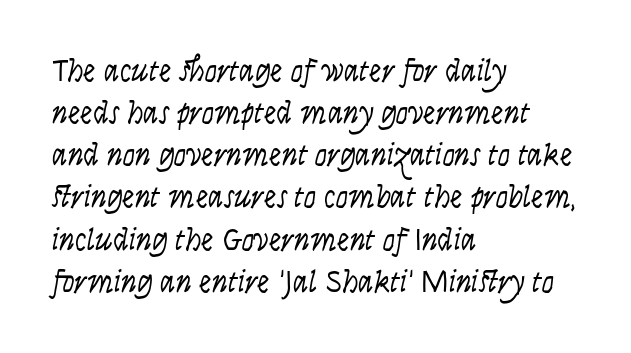
Q: Is the text bold? A: No.
Q: Is the text italic (slanted)? A: Yes.
Q: Is the typeface a serif or a sans-serif typeface? A: Sans-serif.
Q: Is the text underlined? A: No.
Q: How is the paragraph aligned? A: Left-aligned.
Q: Is the spacing between letters normal or unusually wide? A: Normal.
Q: Is the spacing between lines tight, normal or loose? A: Normal.
Q: Width (condensed, normal, or wide)? A: Condensed.
Q: Stroke contrast? A: Low.
Q: x-height? A: Large.
Q: Monospaced? A: No.
